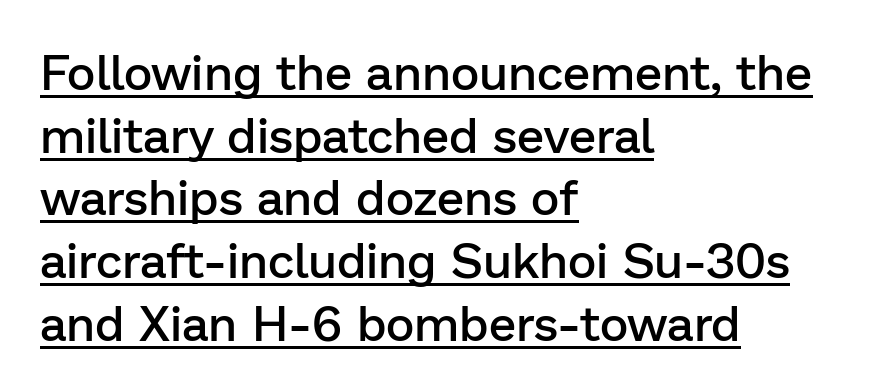
Quick note: not italic, upright. Grotesque or geometric, the face here clearly has no serifs. Spacing verdict: proportional, widths tailored to each character. The lines sit at an ordinary, default distance from one another.
